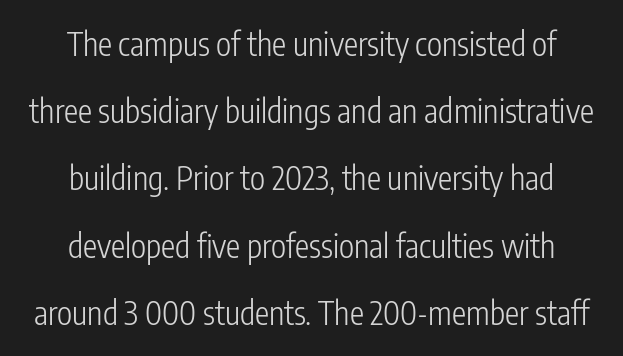
{"serif": "no", "italic": "no", "bold": "no", "weight": "light", "width": "condensed", "stroke_contrast": "low", "x_height": "medium", "monospaced": "no", "underline": "no", "align": "center", "line_spacing": "loose", "line_spacing_ratio": 2.1, "letter_spacing": "normal", "letter_spacing_em": 0.0, "glyph_px": 32}
